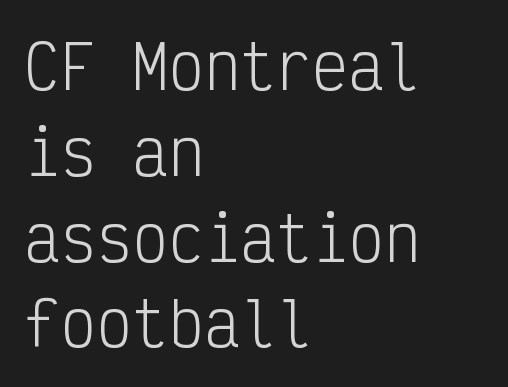
Does the leading feel generous? No, just average. Each letter's strokes conclude bluntly, with no projecting serifs. Fixed-width glyphs throughout — classic coding-font behaviour. Short and long lines alike share a common starting point at left.
